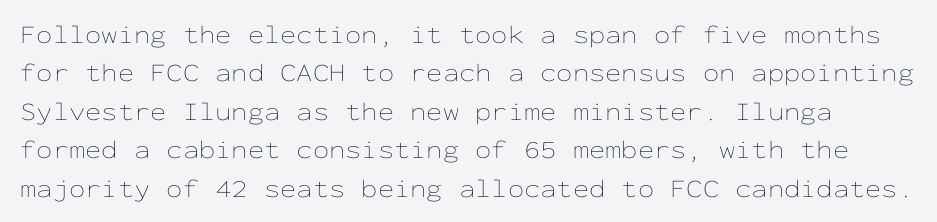
Q: Is the text bold? A: No.
Q: Is the text italic (slanted)? A: No, it is upright.
Q: Is the text underlined? A: No.
Q: Is the spacing between letters normal or unusually wide? A: Normal.
Q: Is the spacing between lines tight, normal or loose? A: Normal.
